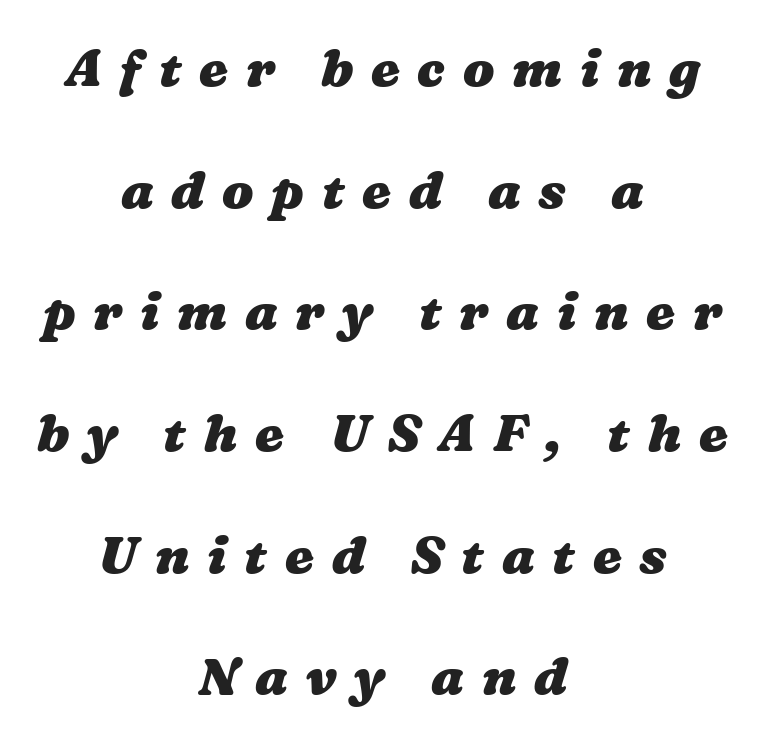
The tracking reads as deliberately expanded to a designer's eye. Plenty of ink on the page — the face is bold. Quick note: interline space is abundant. Typeset on center — no edge is straight. Underline: absent. A typesetter would call this proportional, since set widths differ per character.
